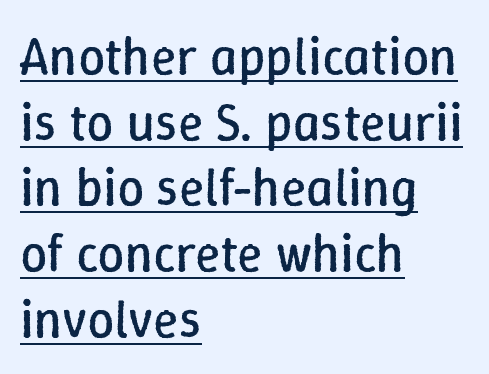
Q: Is the text bold? A: No.
Q: Is the text italic (slanted)? A: No, it is upright.
Q: Is the text underlined? A: Yes.
Q: How is the paragraph aligned? A: Left-aligned.
Q: Is the spacing between letters normal or unusually wide? A: Normal.
Q: Width (condensed, normal, or wide)? A: Normal.
Q: Stroke contrast? A: Low.
Q: x-height? A: Medium.
Q: Monospaced? A: No.
